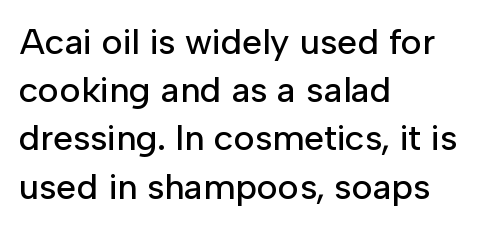
The image shows 36 px sans-serif type, upright; set left-aligned, normal line spacing (1.34x), normal letter spacing, not underlined; low stroke contrast and a medium x-height.
